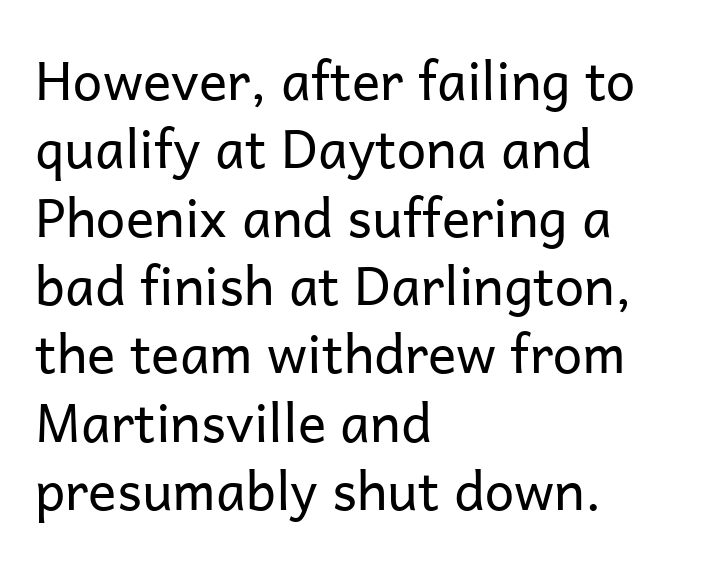
Q: Is the text bold? A: No.
Q: Is the text italic (slanted)? A: No, it is upright.
Q: Is the typeface a serif or a sans-serif typeface? A: Sans-serif.
Q: Is the text underlined? A: No.
Q: How is the paragraph aligned? A: Left-aligned.
Q: Is the spacing between letters normal or unusually wide? A: Normal.
Q: Is the spacing between lines tight, normal or loose? A: Normal.
Q: Width (condensed, normal, or wide)? A: Normal.
Q: Stroke contrast? A: Low.
Q: x-height? A: Medium.
Q: Monospaced? A: No.
